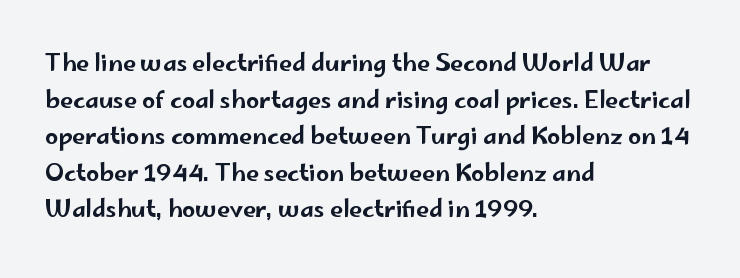
{"italic": "no", "underline": "no", "align": "left", "line_spacing": "normal", "line_spacing_ratio": 1.59, "letter_spacing": "normal", "letter_spacing_em": 0.0, "glyph_px": 23}
